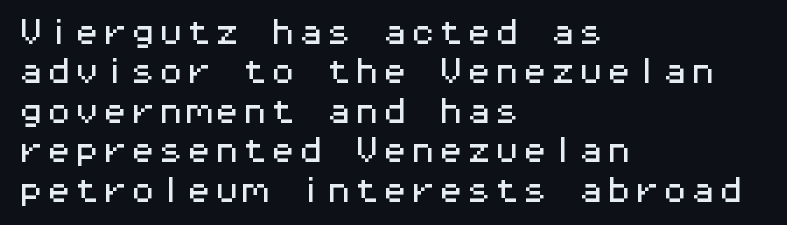
Compared with a centered layout, this one pins lines to the left instead. Italic? Not at all — the glyphs are vertical. Does the leading feel generous? No, just average. The type is set solid horizontally, with unmodified tracking. Think of a typewriter: that constant character pitch is what you see here.
